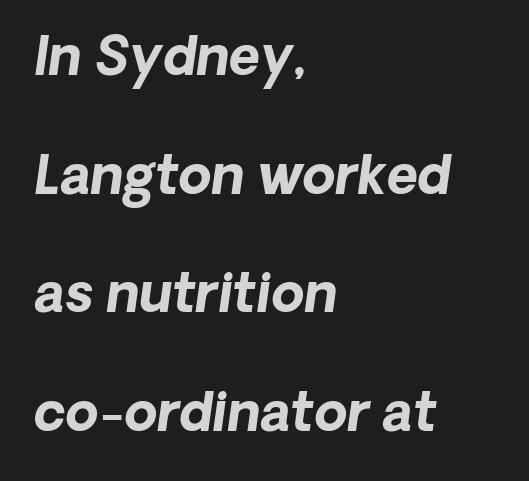
The face used here has a pronounced slope to its letters. The designer dialed line spacing up above the default. Weight: bold. Unmarked baselines from the first word to the last. The letters sit at their default tracking, neither squeezed nor spread.
